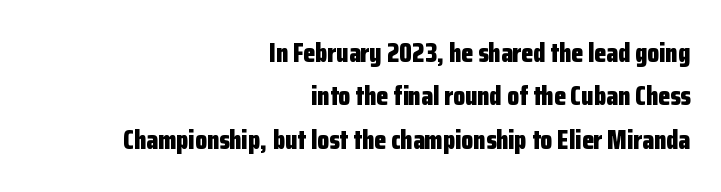
{"italic": "no", "bold": "yes", "underline": "no", "align": "right", "line_spacing": "normal", "line_spacing_ratio": 1.61, "letter_spacing": "normal", "letter_spacing_em": 0.0, "glyph_px": 27}
